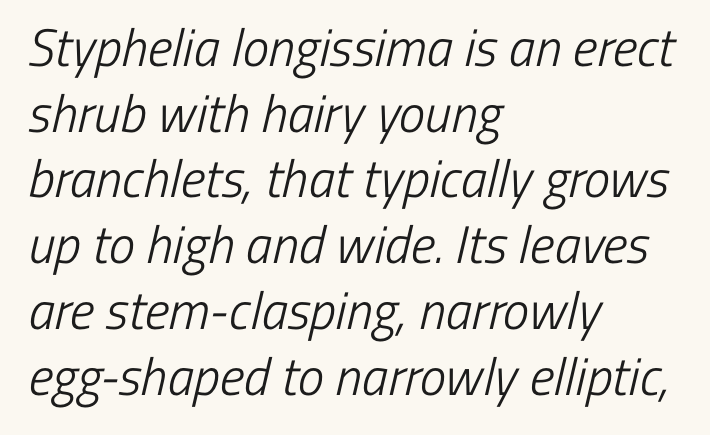
Nothing heavy about these letters — not bold at all. The rendering keeps characters at their native spacing. The paragraph shown leans on its left margin. Think of a printed novel: that variable character pitch is what you see here. The words here are not underlined.
